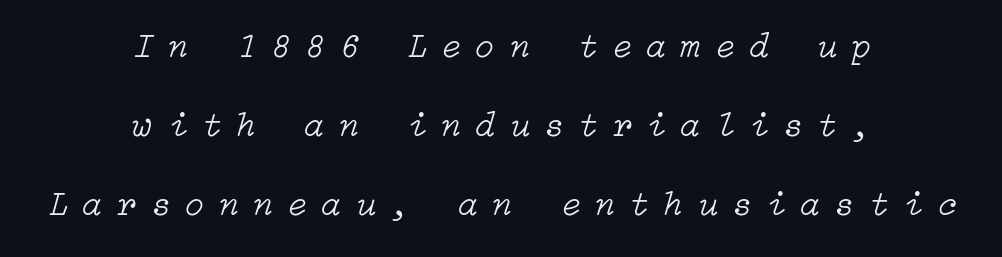
The type is letterspaced generously, with wide tracking. Would a proofreader flag this as italicized? Yes. No extra ink here — the face is not bold. The foot of each line stays bare and open.
